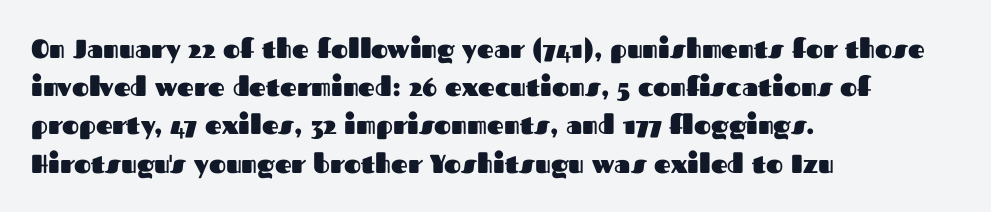
Q: Is the text bold? A: Yes.
Q: Is the text italic (slanted)? A: No, it is upright.
Q: Is the text underlined? A: No.
Q: How is the paragraph aligned? A: Left-aligned.
Q: Is the spacing between letters normal or unusually wide? A: Normal.
Q: Is the spacing between lines tight, normal or loose? A: Normal.
